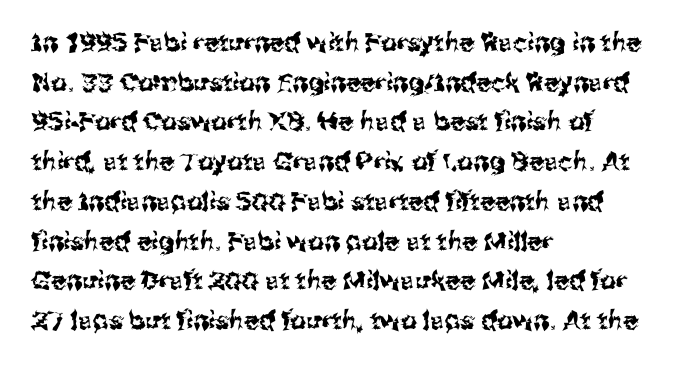
Words appear dense and cohesive because spacing is normal. Italic? Not at all — the glyphs are vertical. Horizontally, the lines are justified to the leading edge only. Leading matches the norm, producing a regular column. Each row of text sits above clean, open space.
